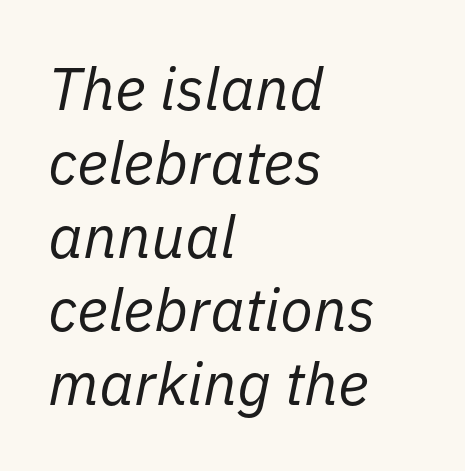
{"italic": "yes", "lean": "right", "slant_degrees": 11, "bold": "no", "weight": "regular", "width": "normal", "stroke_contrast": "low", "x_height": "medium", "monospaced": "no", "underline": "no", "align": "left", "line_spacing_ratio": 1.23, "letter_spacing": "normal", "letter_spacing_em": 0.0, "glyph_px": 60}
